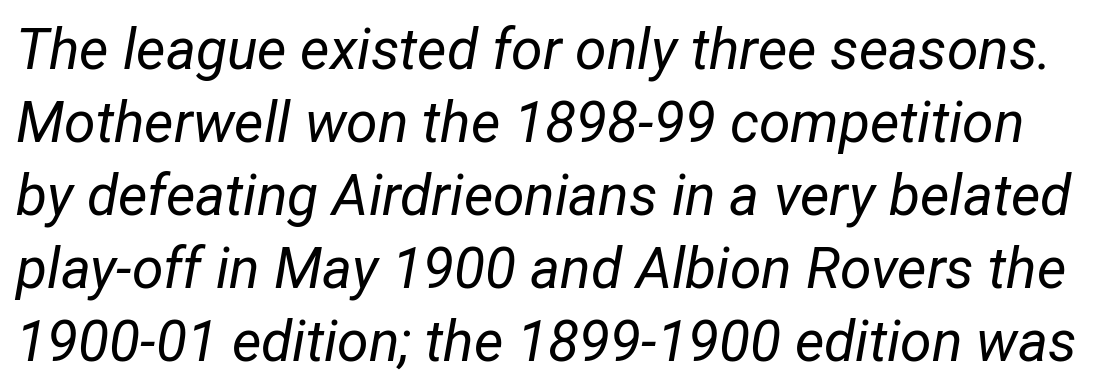
{"italic": "yes", "lean": "right", "slant_degrees": 12, "bold": "no", "weight": "regular", "width": "condensed", "stroke_contrast": "low", "x_height": "medium", "monospaced": "no", "underline": "no", "line_spacing": "normal", "line_spacing_ratio": 1.28, "letter_spacing": "normal", "letter_spacing_em": 0.0, "glyph_px": 57}
